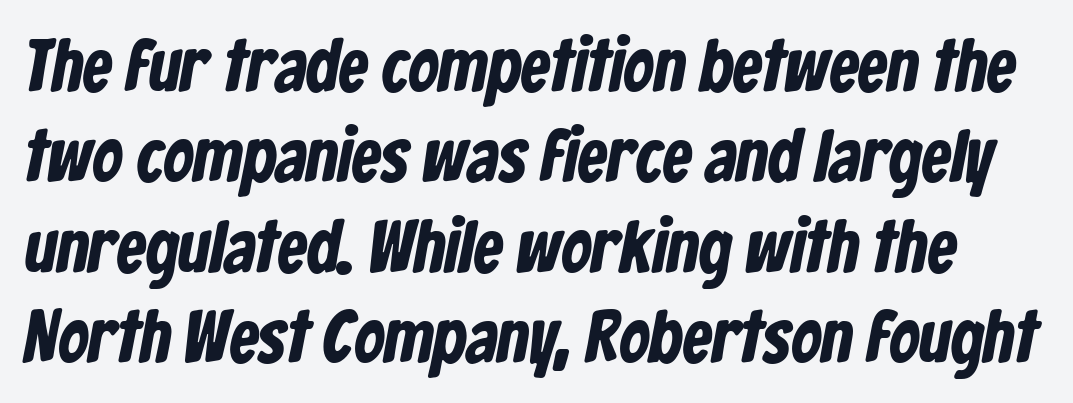
Q: Is the text bold? A: Yes.
Q: Is the typeface a serif or a sans-serif typeface? A: Sans-serif.
Q: Is the text underlined? A: No.
Q: Is the spacing between letters normal or unusually wide? A: Normal.
Q: Width (condensed, normal, or wide)? A: Condensed.
Q: Stroke contrast? A: Low.
Q: x-height? A: Medium.
Q: Monospaced? A: No.
